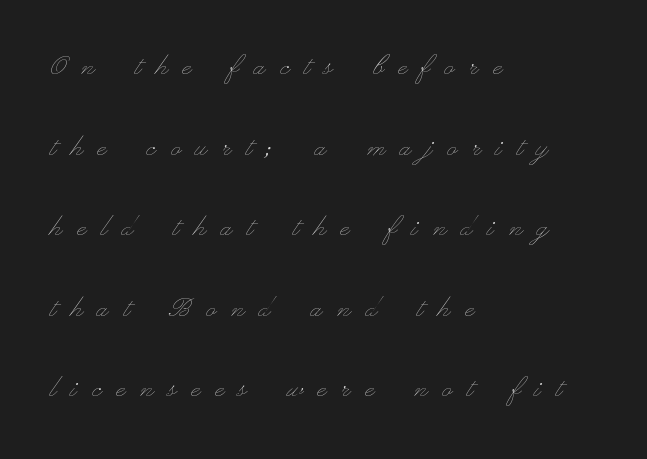
Q: Is the text bold? A: No.
Q: Is the text italic (slanted)? A: Yes.
Q: Is the text underlined? A: No.
Q: How is the paragraph aligned? A: Left-aligned.
Q: Is the spacing between letters normal or unusually wide? A: Unusually wide.
Q: Is the spacing between lines tight, normal or loose? A: Loose.
Q: Width (condensed, normal, or wide)? A: Wide.
Q: Stroke contrast? A: Low.
Q: x-height? A: Small.
Q: Monospaced? A: No.
